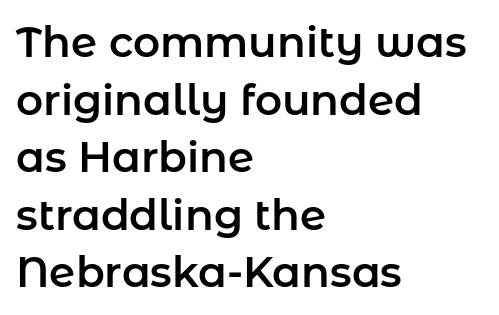
{"serif": "no", "italic": "no", "width": "normal", "stroke_contrast": "low", "x_height": "medium", "monospaced": "no", "underline": "no", "align": "left", "line_spacing": "normal", "line_spacing_ratio": 1.37, "letter_spacing": "normal", "letter_spacing_em": 0.0, "glyph_px": 42}
